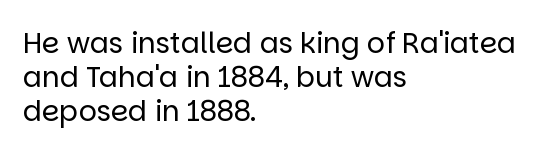
The image shows 28 px regular-weight sans-serif type, upright; set left-aligned, line spacing 1.21x, normal letter spacing, not underlined; low stroke contrast and a large x-height.
